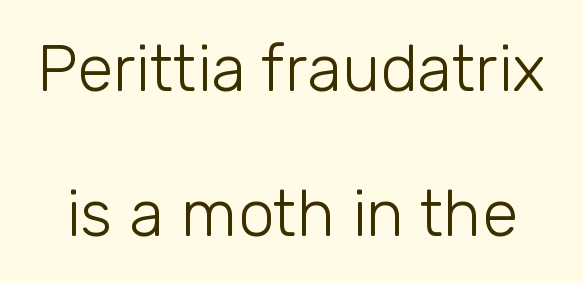
No word sits above an underline. In terms of leading, this rendering errs on the spacious side. Counters stay open thanks to moderate or lighter strokes. Caption: standard tracking, unaltered. A sans-serif font was chosen for this passage. Notice how the stems are strictly vertical — no italics here.
